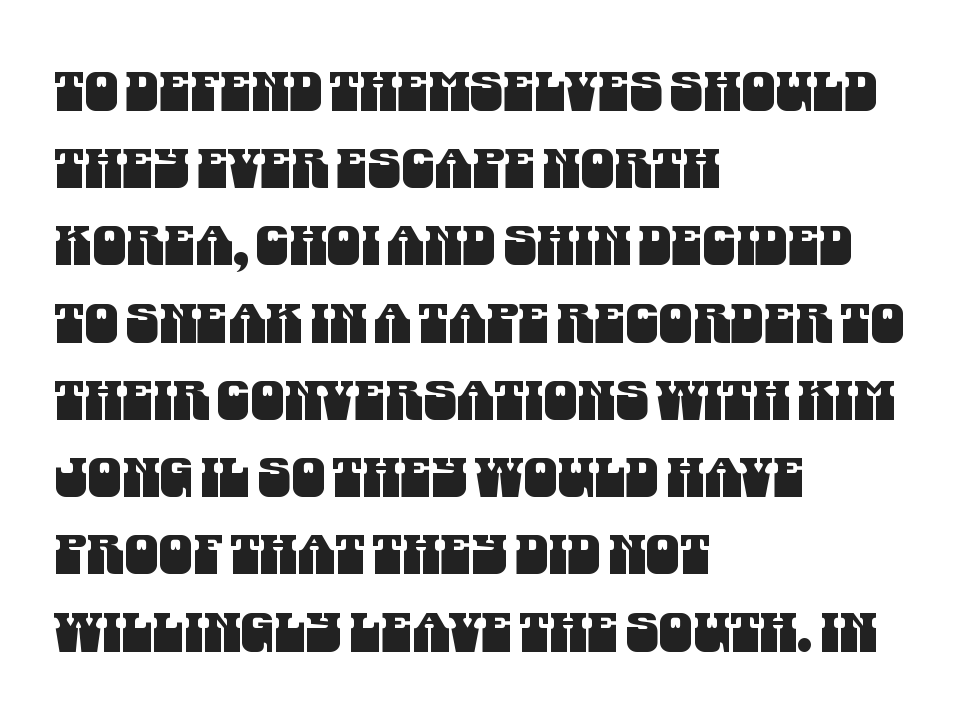
The image shows 54 px condensed sans-serif type; set left-aligned, normal line spacing (1.43x), normal letter spacing, not underlined; medium stroke contrast and a large x-height.
